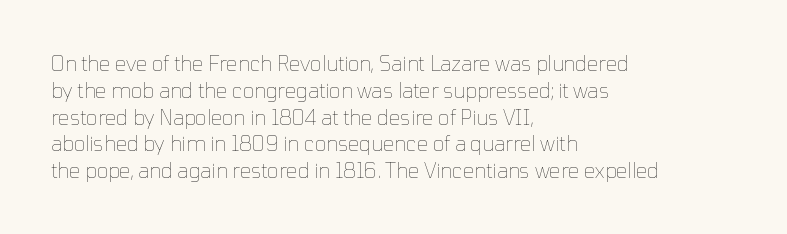
Unlike italic type, these characters show no tilt at all. Honestly, there is no underline to notice here at all. The ragged edge is on the right, which tells us the setting is flush left. Tracking here is standard; glyphs follow each other at the usual distance.
